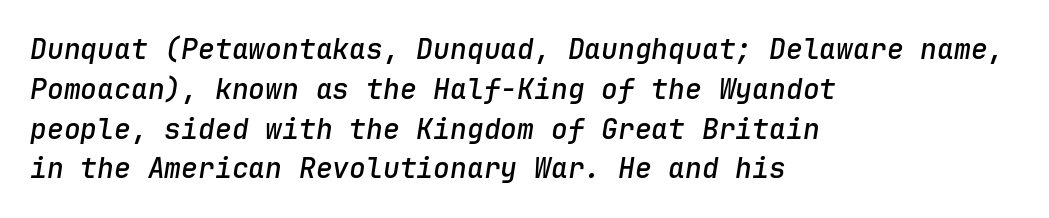
Q: Is the text bold? A: Semi-bold.
Q: Is the text italic (slanted)? A: Yes, it leans right by about 9 degrees.
Q: Is the text underlined? A: No.
Q: How is the paragraph aligned? A: Left-aligned.
Q: Is the spacing between letters normal or unusually wide? A: Normal.
Q: Is the spacing between lines tight, normal or loose? A: Normal.
Q: Width (condensed, normal, or wide)? A: Normal.
Q: Stroke contrast? A: Low.
Q: x-height? A: Medium.
Q: Monospaced? A: Yes.
